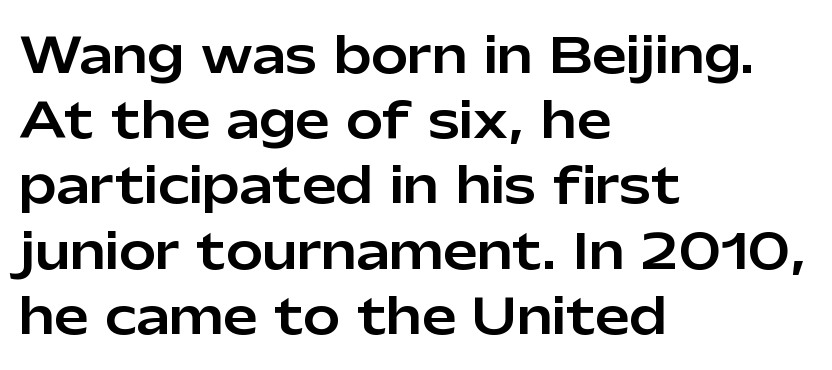
Q: Is the text italic (slanted)? A: No, it is upright.
Q: Is the typeface a serif or a sans-serif typeface? A: Sans-serif.
Q: Is the text underlined? A: No.
Q: How is the paragraph aligned? A: Left-aligned.
Q: Is the spacing between letters normal or unusually wide? A: Normal.
Q: Is the spacing between lines tight, normal or loose? A: Normal.
Q: Width (condensed, normal, or wide)? A: Normal.
Q: Stroke contrast? A: Low.
Q: x-height? A: Medium.
Q: Monospaced? A: No.
